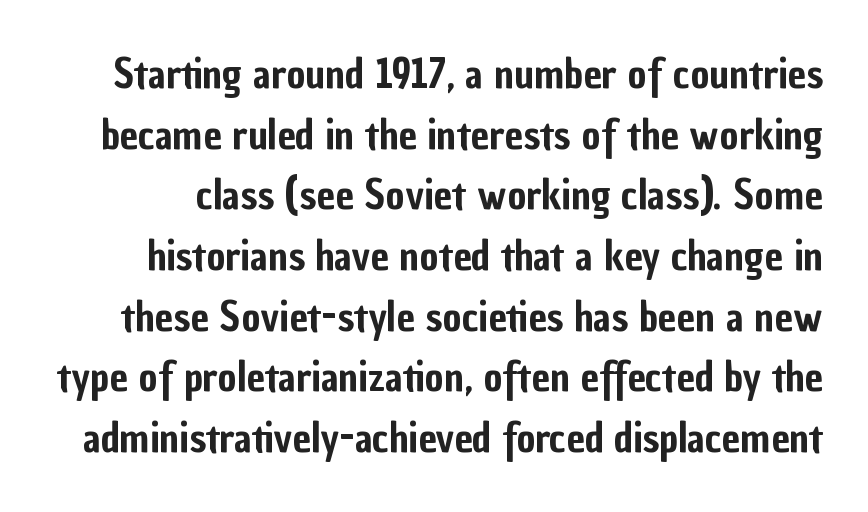
Q: Is the text italic (slanted)? A: No, it is upright.
Q: Is the typeface a serif or a sans-serif typeface? A: Sans-serif.
Q: Is the text underlined? A: No.
Q: Is the spacing between letters normal or unusually wide? A: Normal.
Q: Is the spacing between lines tight, normal or loose? A: Normal.
Q: Width (condensed, normal, or wide)? A: Condensed.
Q: Stroke contrast? A: Low.
Q: x-height? A: Medium.
Q: Monospaced? A: No.
